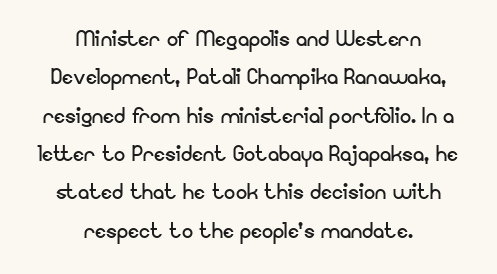
{"serif": "no", "italic": "no", "bold": "no", "weight": "regular", "width": "normal", "stroke_contrast": "low", "x_height": "small", "monospaced": "no", "underline": "no", "align": "center", "line_spacing": "normal", "line_spacing_ratio": 1.37, "letter_spacing": "normal", "letter_spacing_em": 0.0, "glyph_px": 28}
